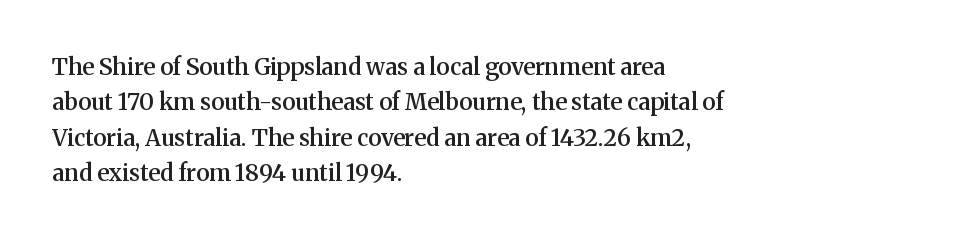
A bit beefed up — I'd call it semibold rather than bold. Upright lettering throughout. Students, observe: this is what conventionally led text looks like. The typesetter chose a ragged-right arrangement here. The rendering keeps characters at their native spacing. Only glyphs here, with clear space below each row.
